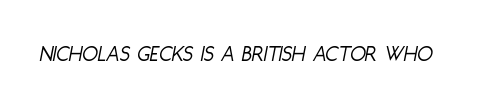
{"italic": "yes", "lean": "right", "slant_degrees": 11, "bold": "no", "underline": "no", "letter_spacing": "normal", "letter_spacing_em": 0.0, "glyph_px": 23}
